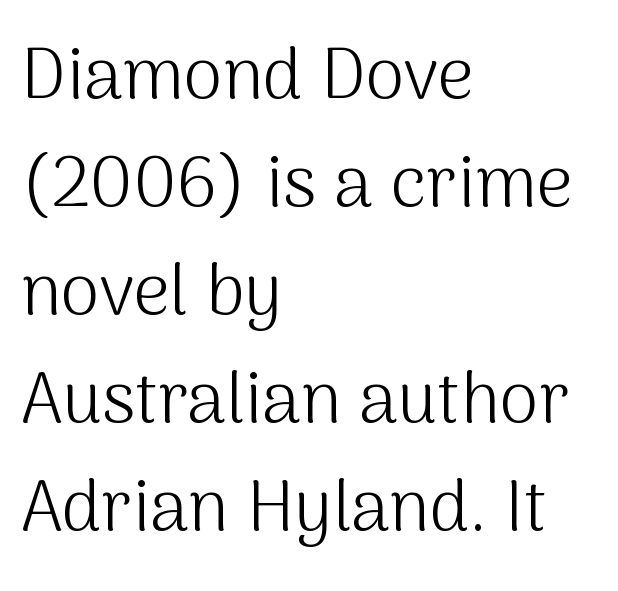
The image shows 71 px light sans-serif type, upright; set left-aligned, normal line spacing (1.52x), normal letter spacing, not underlined; medium stroke contrast and a medium x-height.
